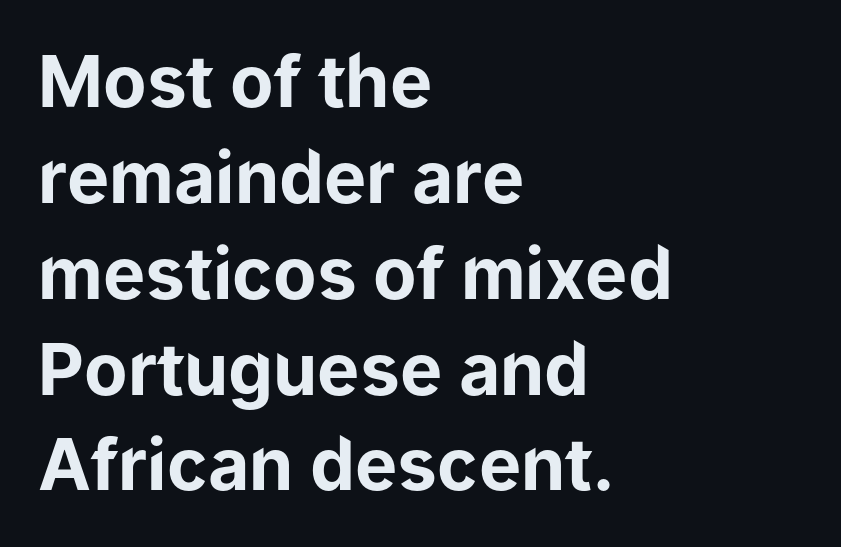
As a designer I'd log this as weight 700, bold. The passage shown is typeset with a sans-serif family. The block of text has a typical density, with ordinary space between rows. The lines are quadded left. Standard letterfit; no display-style spreading of the glyphs. The space beneath each line is pristine and unruled.
